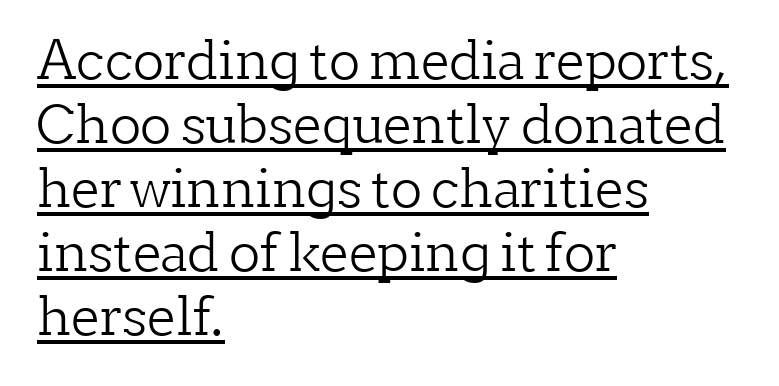
Here the designer chose a conventional face with non-uniform glyph widths. Glance below the letters and you will spot a drawn line. Visually the block forms a straight wall on the left and a jagged coastline on the right. In terms of posture, this sample is upright. The passage shown has conventional tracking throughout.
